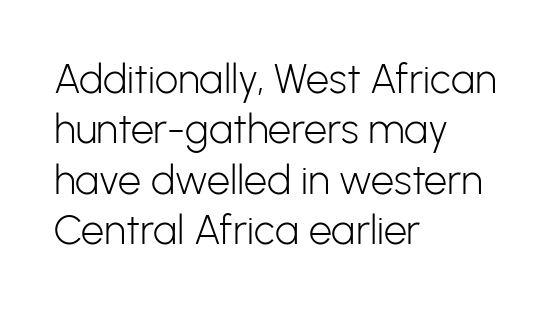
Q: Is the text bold? A: No.
Q: Is the text italic (slanted)? A: No, it is upright.
Q: Is the typeface a serif or a sans-serif typeface? A: Sans-serif.
Q: Is the text underlined? A: No.
Q: How is the paragraph aligned? A: Left-aligned.
Q: Is the spacing between letters normal or unusually wide? A: Normal.
Q: Width (condensed, normal, or wide)? A: Normal.
Q: Stroke contrast? A: Low.
Q: x-height? A: Medium.
Q: Monospaced? A: No.
